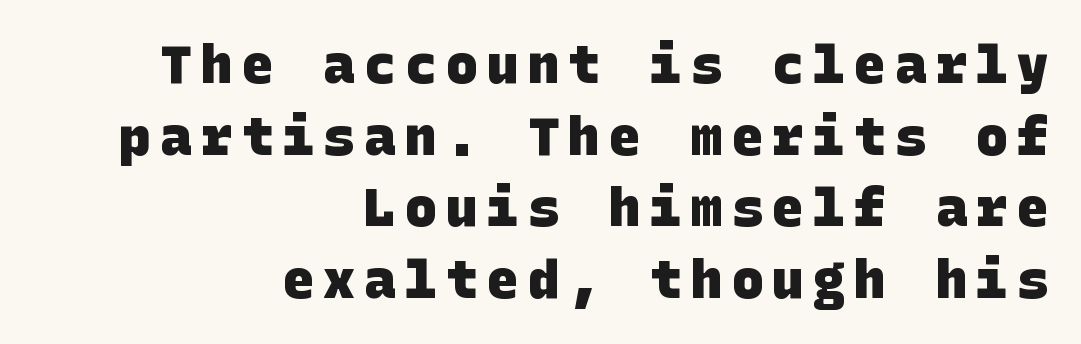
The image shows 53 px heavy sans-serif type; set right-aligned, normal line spacing (1.35x), not underlined; low stroke contrast and a large x-height.
